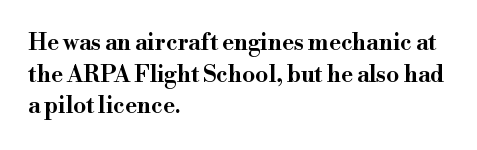
{"italic": "no", "underline": "no", "align": "left", "line_spacing": "normal", "line_spacing_ratio": 1.37, "letter_spacing": "normal", "letter_spacing_em": 0.0, "glyph_px": 23}
